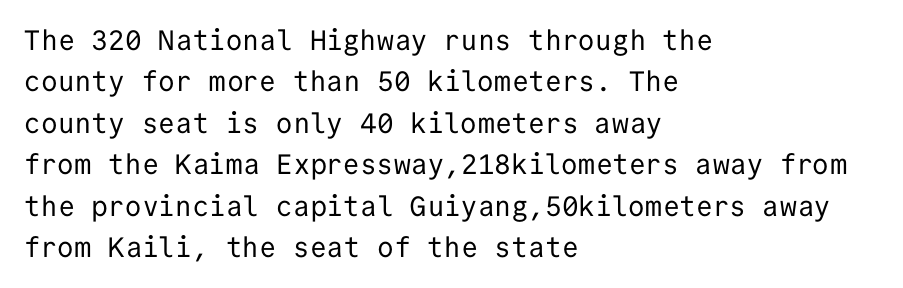
Look at the bottom of the vertical strokes: they stop flat, with no serifs. All the whitespace from short lines collects on the right. Observe the ordinary spacing: letters are neighbours, not strangers. Check the space under the baseline: it is left empty.
